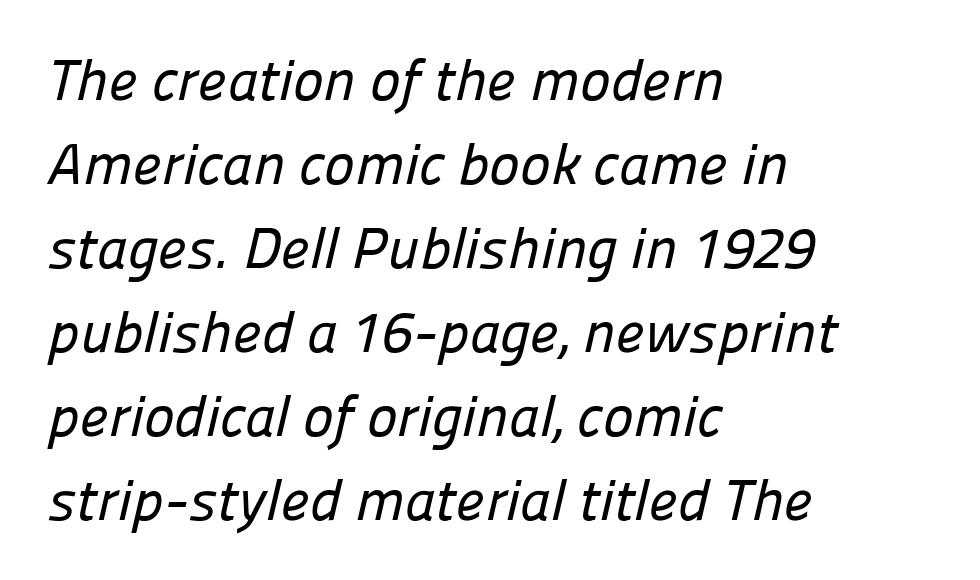
{"serif": "no", "width": "normal", "stroke_contrast": "low", "x_height": "medium", "monospaced": "no", "underline": "no", "align": "left", "line_spacing": "normal", "line_spacing_ratio": 1.45, "letter_spacing": "normal", "letter_spacing_em": 0.0, "glyph_px": 58}
